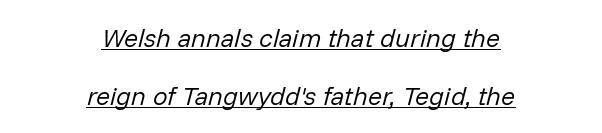
Q: Is the text bold? A: No.
Q: Is the text italic (slanted)? A: Yes, it leans right by about 14 degrees.
Q: Is the text underlined? A: Yes.
Q: How is the paragraph aligned? A: Centered.
Q: Is the spacing between letters normal or unusually wide? A: Normal.
Q: Is the spacing between lines tight, normal or loose? A: Loose.
